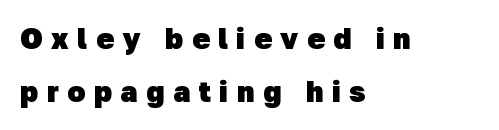
Think of a printed novel: that variable character pitch is what you see here. Thick stems and heavy bowls — unmistakably bold. No word sits above an underline. Type style note: lacks serifs. Line starts are locked; line ends wander. Each word looks stretched out because of the extra space between its letters.
